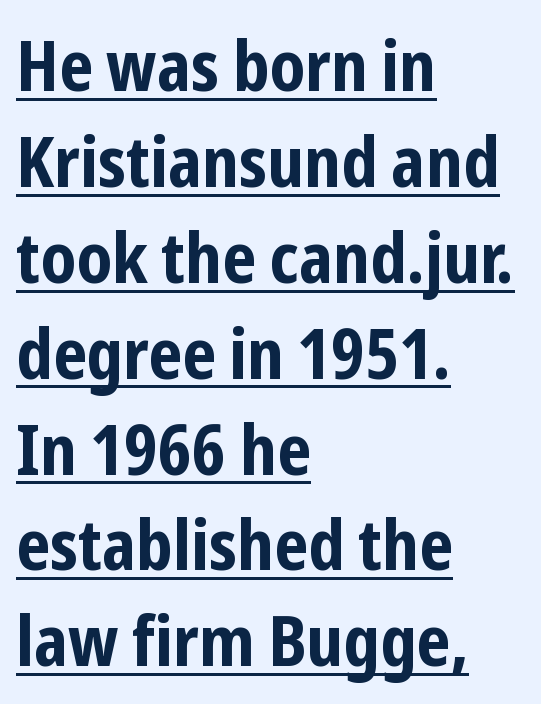
{"serif": "no", "italic": "no", "bold": "yes", "weight": "bold", "width": "condensed", "stroke_contrast": "low", "x_height": "medium", "monospaced": "no", "underline": "yes", "align": "left", "line_spacing": "normal", "line_spacing_ratio": 1.37, "letter_spacing": "normal", "letter_spacing_em": 0.0, "glyph_px": 70}
